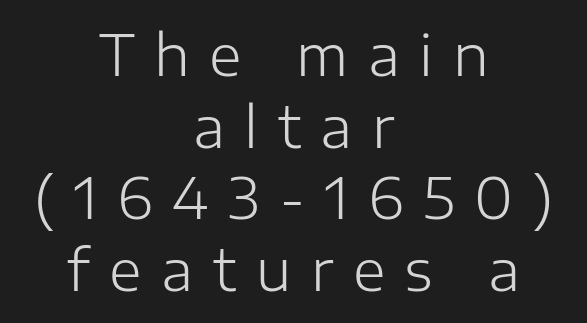
Q: Is the text bold? A: No.
Q: Is the text italic (slanted)? A: No, it is upright.
Q: Is the typeface a serif or a sans-serif typeface? A: Sans-serif.
Q: Is the text underlined? A: No.
Q: How is the paragraph aligned? A: Centered.
Q: Is the spacing between letters normal or unusually wide? A: Unusually wide.
Q: Is the spacing between lines tight, normal or loose? A: Normal.
Q: Width (condensed, normal, or wide)? A: Normal.
Q: Stroke contrast? A: Low.
Q: x-height? A: Medium.
Q: Monospaced? A: No.
